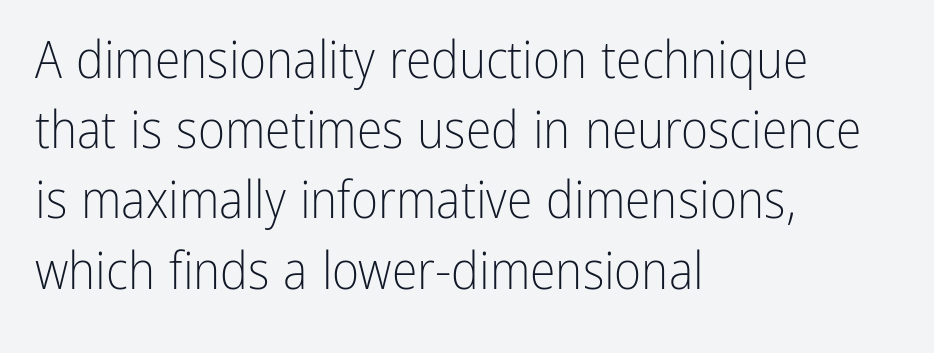
{"serif": "no", "italic": "no", "bold": "no", "weight": "light", "width": "condensed", "stroke_contrast": "low", "x_height": "medium", "monospaced": "no", "underline": "no", "align": "left", "line_spacing": "normal", "line_spacing_ratio": 1.35, "letter_spacing": "normal", "letter_spacing_em": 0.0, "glyph_px": 52}
